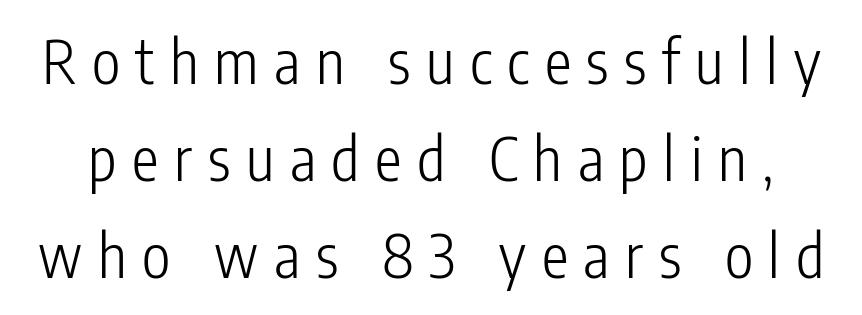
Q: Is the text bold? A: No.
Q: Is the text italic (slanted)? A: No, it is upright.
Q: Is the typeface a serif or a sans-serif typeface? A: Sans-serif.
Q: Is the text underlined? A: No.
Q: Is the spacing between letters normal or unusually wide? A: Unusually wide.
Q: Is the spacing between lines tight, normal or loose? A: Normal.
Q: Width (condensed, normal, or wide)? A: Condensed.
Q: Stroke contrast? A: Low.
Q: x-height? A: Medium.
Q: Monospaced? A: No.
